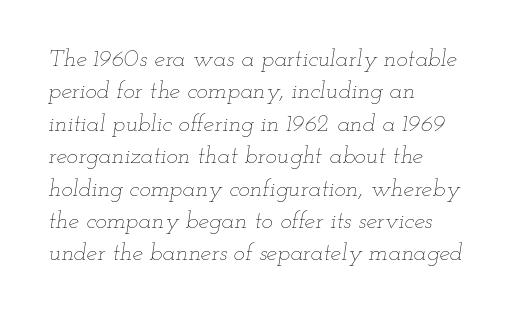
Compared with ordinary roman type, these characters are visibly tilted. The characters are drawn with everyday or finer stroke widths. Reading down the block, your eye returns to a fixed left position each line. Words appear dense and cohesive because spacing is normal. Evenly set lines give the paragraph a standard silhouette.
